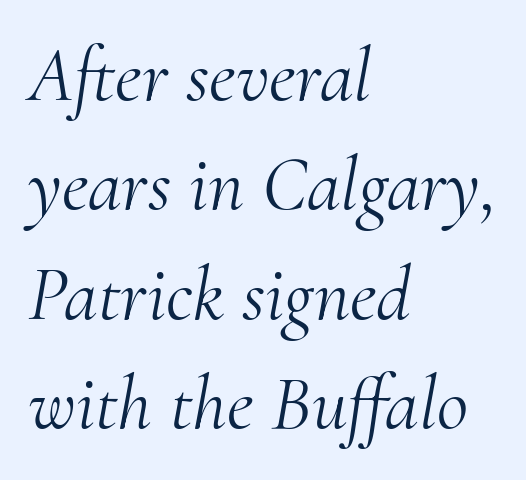
{"serif": "yes", "italic": "yes", "lean": "right", "slant_degrees": 10, "bold": "no", "weight": "light", "width": "normal", "stroke_contrast": "medium", "x_height": "small", "monospaced": "no", "underline": "no", "align": "left", "line_spacing": "normal", "line_spacing_ratio": 1.42, "letter_spacing": "normal", "letter_spacing_em": 0.0, "glyph_px": 77}
